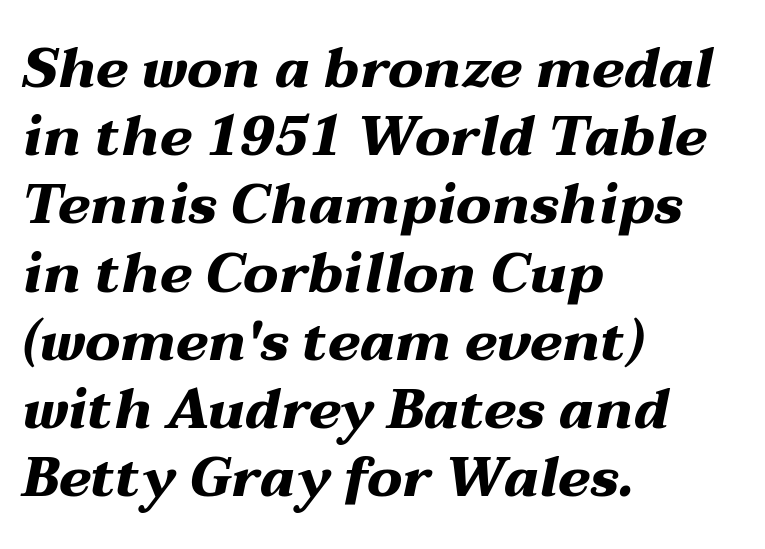
Q: Is the text bold? A: Yes.
Q: Is the text italic (slanted)? A: Yes, it leans right by about 12 degrees.
Q: Is the text underlined? A: No.
Q: How is the paragraph aligned? A: Left-aligned.
Q: Is the spacing between letters normal or unusually wide? A: Normal.
Q: Width (condensed, normal, or wide)? A: Wide.
Q: Stroke contrast? A: Medium.
Q: x-height? A: Medium.
Q: Monospaced? A: No.
